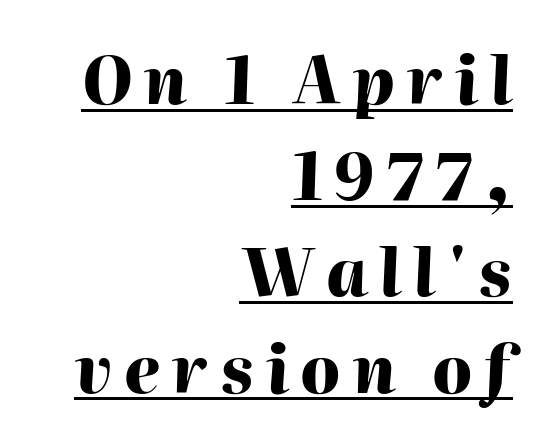
The glyphs have the mass of a bold cut. This block has exactly the height ordinary leading produces. Like a heading marked for emphasis, these lines bear an underscore. This rendering uses right alignment, leaving the left contour irregular. Character widths vary here, with narrow letters taking less room than wide ones. Is the type slanted? Yes — the strokes lean at a clear angle.
